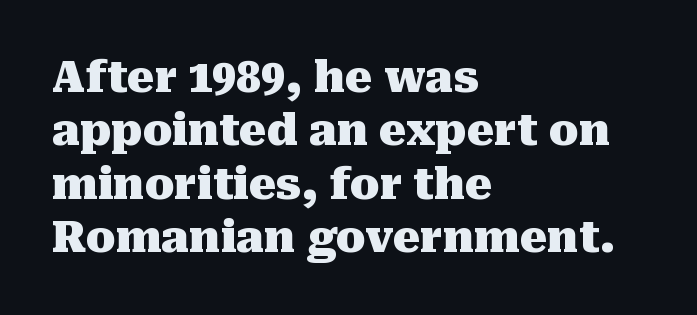
The gap between lines stays unmarked. Unlike italic type, these characters show no tilt at all. A serif font was chosen for this passage. Bold? Absolutely — the strokes are thick and heavy. Nothing unusual about the tracking: characters are spaced as the font intends. The typesetter chose a ragged-right arrangement here.
